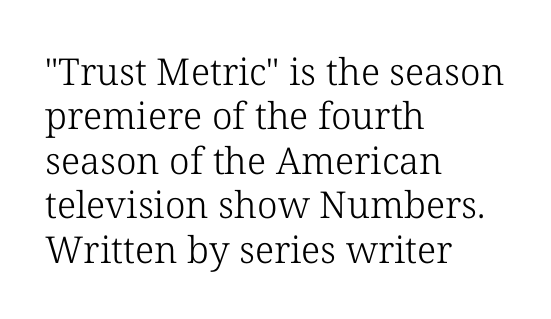
Q: Is the text bold? A: No.
Q: Is the text italic (slanted)? A: No, it is upright.
Q: Is the typeface a serif or a sans-serif typeface? A: Serif.
Q: Is the text underlined? A: No.
Q: How is the paragraph aligned? A: Left-aligned.
Q: Is the spacing between letters normal or unusually wide? A: Normal.
Q: Width (condensed, normal, or wide)? A: Normal.
Q: Stroke contrast? A: Low.
Q: x-height? A: Medium.
Q: Monospaced? A: No.
